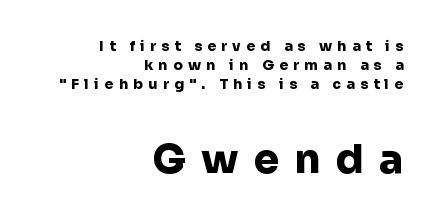
The image shows 40 px heavy sans-serif type, upright; set right-aligned, normal line spacing (1.37x), unusually wide letter spacing (+0.38 em), not underlined; the second (bottom) block is 2.86x larger; low stroke contrast and a medium x-height.
